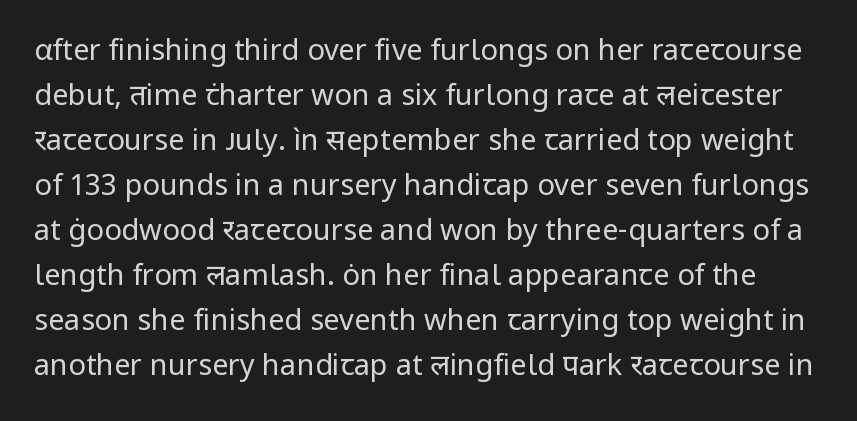
{"serif": "no", "italic": "no", "bold": "no", "weight": "regular", "width": "normal", "stroke_contrast": "low", "x_height": "medium", "monospaced": "no", "underline": "no", "line_spacing": "normal", "line_spacing_ratio": 1.55, "letter_spacing": "normal", "letter_spacing_em": 0.0, "glyph_px": 29}
